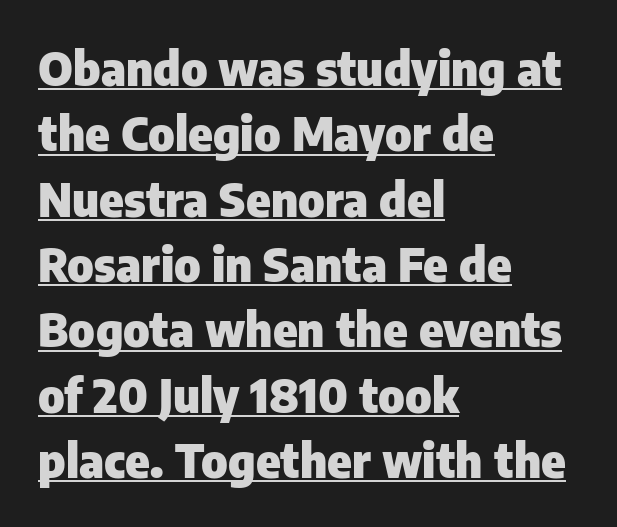
Q: Is the text bold? A: Yes.
Q: Is the text italic (slanted)? A: No, it is upright.
Q: Is the typeface a serif or a sans-serif typeface? A: Sans-serif.
Q: Is the text underlined? A: Yes.
Q: How is the paragraph aligned? A: Left-aligned.
Q: Is the spacing between letters normal or unusually wide? A: Normal.
Q: Is the spacing between lines tight, normal or loose? A: Normal.
Q: Width (condensed, normal, or wide)? A: Normal.
Q: Stroke contrast? A: Low.
Q: x-height? A: Medium.
Q: Monospaced? A: No.
